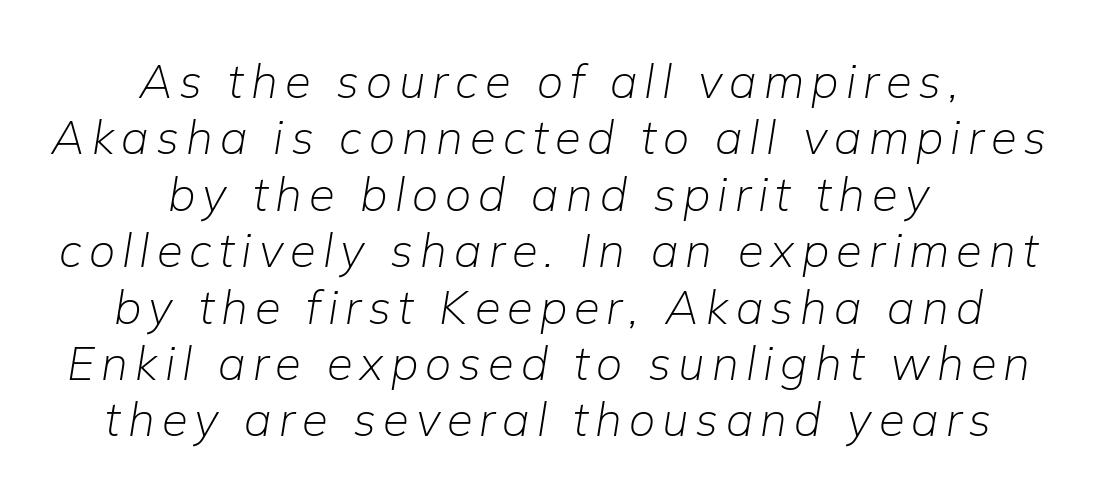
The image shows 47 px light type, italic (leaning right); set centered, line spacing 1.2x, not underlined; low stroke contrast and a medium x-height.
